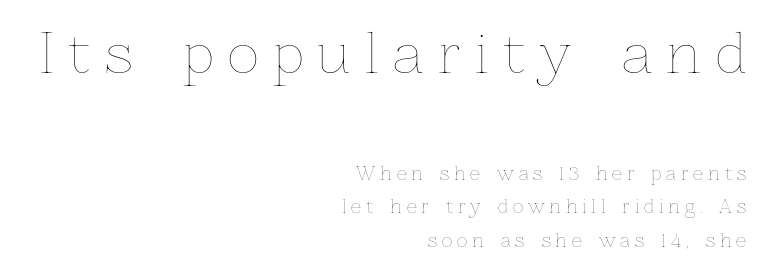
Q: Is the text bold? A: No.
Q: Is the text italic (slanted)? A: No, it is upright.
Q: Is the text underlined? A: No.
Q: How is the paragraph aligned? A: Right-aligned.
Q: Is the spacing between letters normal or unusually wide? A: Unusually wide.
Q: Which block of text is set in a larger size, the first (top) or the second (bottom)? A: The first (top) one.
Q: Width (condensed, normal, or wide)? A: Normal.
Q: Stroke contrast? A: Low.
Q: x-height? A: Medium.
Q: Monospaced? A: No.
